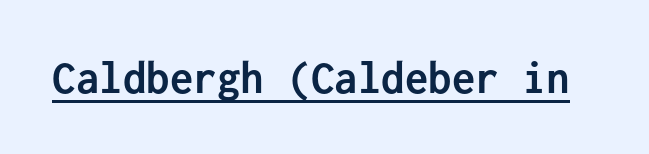
Q: Is the text bold? A: Yes.
Q: Is the text italic (slanted)? A: No, it is upright.
Q: Is the typeface a serif or a sans-serif typeface? A: Sans-serif.
Q: Is the text underlined? A: Yes.
Q: Is the spacing between letters normal or unusually wide? A: Normal.
Q: Width (condensed, normal, or wide)? A: Normal.
Q: Stroke contrast? A: Low.
Q: x-height? A: Medium.
Q: Monospaced? A: Yes.
